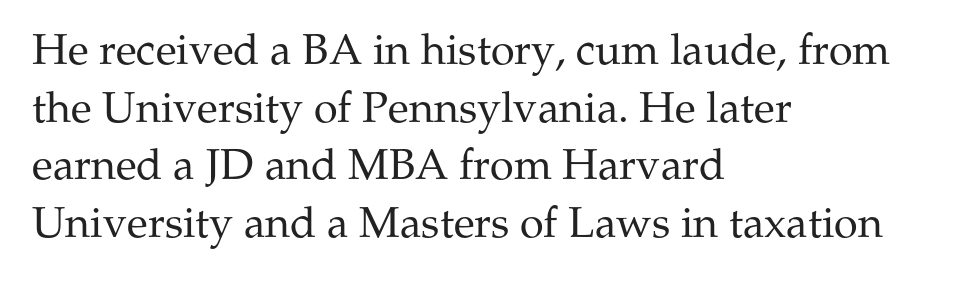
Each letter keeps its own natural width here, so spacing adapts to shape. Nobody touched the tracking dial on this one. Each line starts at the same left margin while the right side varies. Letters have the restrained weight of plain body copy at most. Unlike italic type, these characters show no tilt at all.
